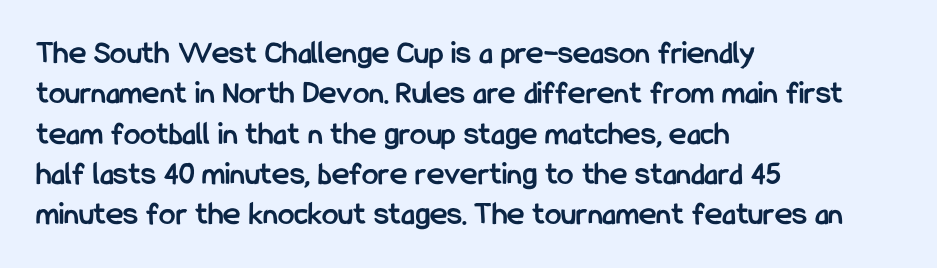
Q: Is the text bold? A: Yes.
Q: Is the text italic (slanted)? A: No, it is upright.
Q: Is the typeface a serif or a sans-serif typeface? A: Sans-serif.
Q: Is the text underlined? A: No.
Q: How is the paragraph aligned? A: Left-aligned.
Q: Is the spacing between letters normal or unusually wide? A: Normal.
Q: Width (condensed, normal, or wide)? A: Condensed.
Q: Stroke contrast? A: Low.
Q: x-height? A: Medium.
Q: Monospaced? A: No.
